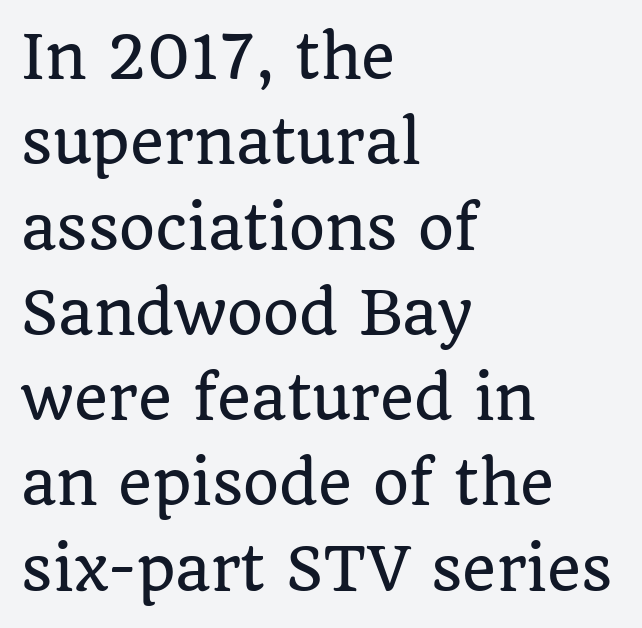
The image shows 58 px serif type, upright; set left-aligned, normal line spacing (1.47x), normal letter spacing, not underlined; low stroke contrast and a large x-height.
